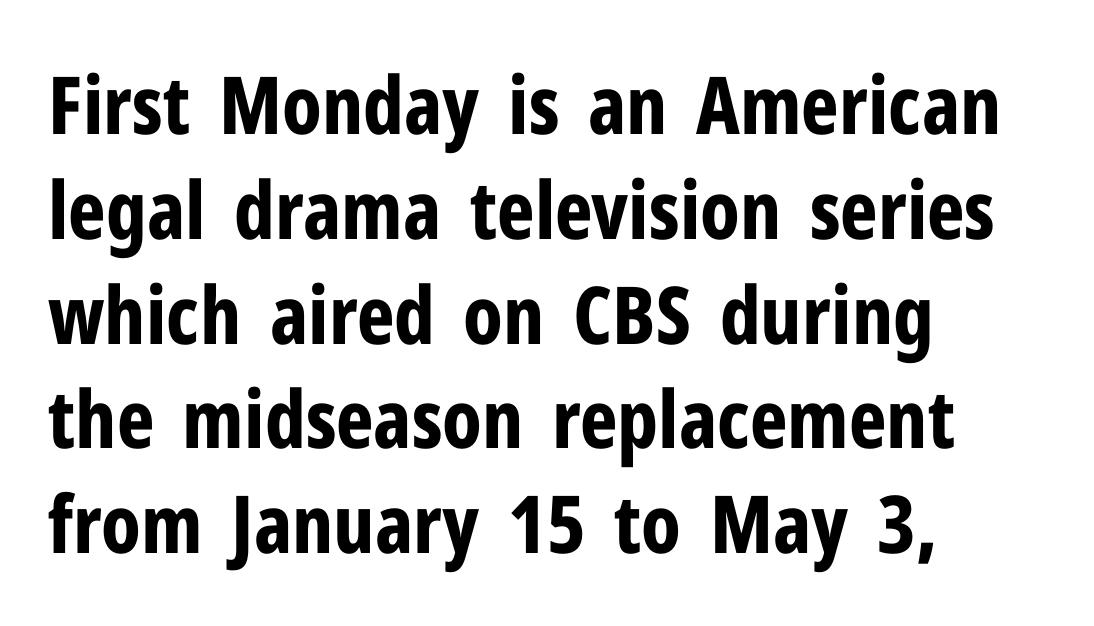
The space between consecutive lines is moderate. Decoration check: the copy has no underline. Unlike a traditional serif, this face leaves its strokes unadorned. No italicization has been applied; the sample stays upright. The horizontal fit of the characters is conventional and even.
